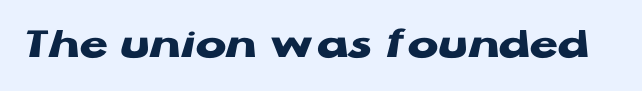
{"serif": "no", "italic": "no", "bold": "yes", "weight": "heavy", "width": "wide", "stroke_contrast": "low", "x_height": "medium", "monospaced": "no", "underline": "no", "letter_spacing": "normal", "letter_spacing_em": 0.0, "glyph_px": 46}
